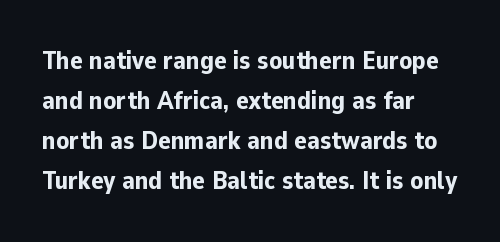
{"italic": "no", "bold": "yes", "underline": "no", "align": "left", "line_spacing": "normal", "line_spacing_ratio": 1.54, "letter_spacing": "normal", "letter_spacing_em": 0.0, "glyph_px": 26}
